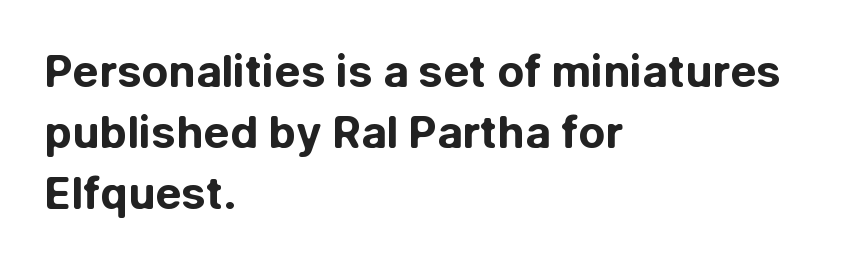
Serif or sans? Sans — the stroke terminals are bare. Chunky letters — that's bold for sure. This sample has the flowing, uneven cadence of proportional lettering. The type sits square on the baseline with zero lean. Every row of glyphs begins at an identical x-position on the left. Nothing unusual about the tracking: characters are spaced as the font intends.
